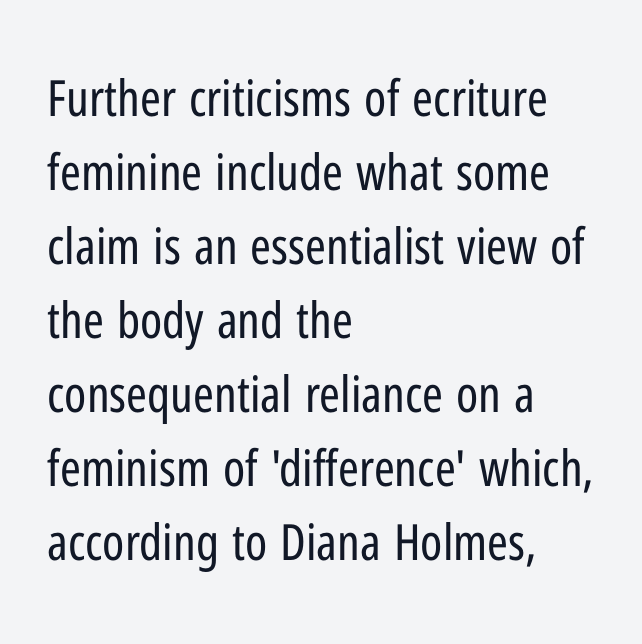
Q: Is the text bold? A: No.
Q: Is the text italic (slanted)? A: No, it is upright.
Q: Is the typeface a serif or a sans-serif typeface? A: Sans-serif.
Q: Is the text underlined? A: No.
Q: How is the paragraph aligned? A: Left-aligned.
Q: Is the spacing between letters normal or unusually wide? A: Normal.
Q: Is the spacing between lines tight, normal or loose? A: Normal.
Q: Width (condensed, normal, or wide)? A: Condensed.
Q: Stroke contrast? A: Low.
Q: x-height? A: Medium.
Q: Monospaced? A: No.
